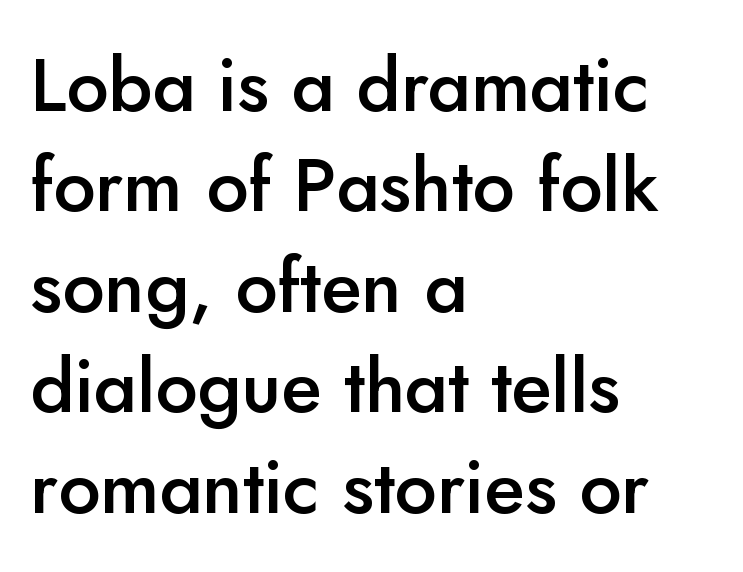
Q: Is the text bold? A: Semi-bold.
Q: Is the text italic (slanted)? A: No, it is upright.
Q: Is the typeface a serif or a sans-serif typeface? A: Sans-serif.
Q: Is the text underlined? A: No.
Q: How is the paragraph aligned? A: Left-aligned.
Q: Is the spacing between letters normal or unusually wide? A: Normal.
Q: Is the spacing between lines tight, normal or loose? A: Normal.
Q: Width (condensed, normal, or wide)? A: Normal.
Q: Stroke contrast? A: Low.
Q: x-height? A: Small.
Q: Monospaced? A: No.
